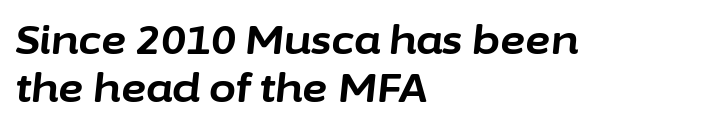
The image shows 39 px bold type, italic (leaning right); set left-aligned, line spacing 1.24x, normal letter spacing, not underlined; low stroke contrast and a medium x-height.
